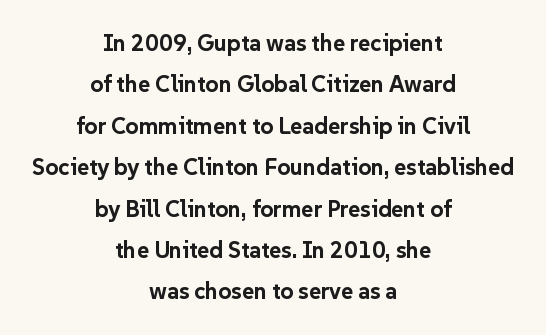
The image shows 23 px bold type, upright; set centered, line spacing 1.8x, normal letter spacing, not underlined.
